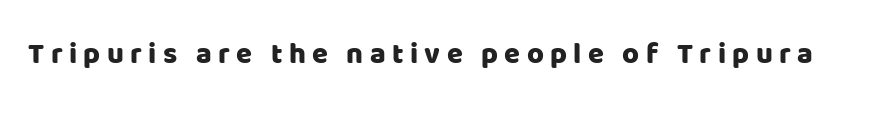
Unlike a traditional serif, this face leaves its strokes unadorned. The gaps between neighbouring characters are conspicuously large. The passage shown is not underscored anywhere. The rendering uses natural spacing where letterforms have individual widths.
